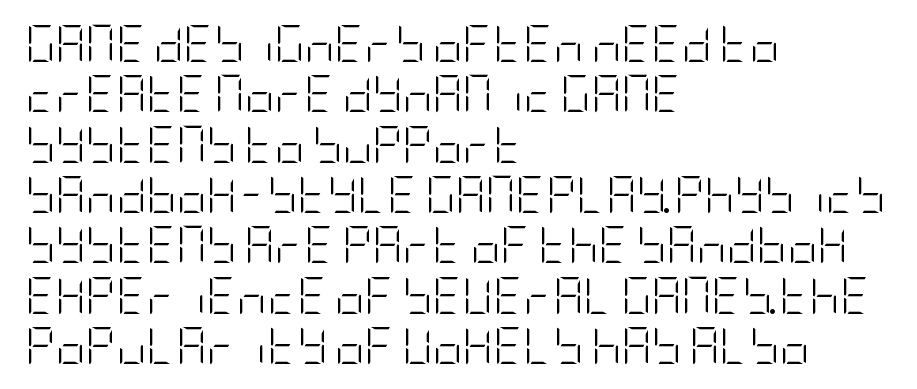
Q: Is the text bold? A: No.
Q: Is the text italic (slanted)? A: No, it is upright.
Q: Is the typeface a serif or a sans-serif typeface? A: Sans-serif.
Q: Is the text underlined? A: No.
Q: How is the paragraph aligned? A: Left-aligned.
Q: Is the spacing between letters normal or unusually wide? A: Normal.
Q: Is the spacing between lines tight, normal or loose? A: Normal.
Q: Width (condensed, normal, or wide)? A: Condensed.
Q: Stroke contrast? A: Low.
Q: x-height? A: Large.
